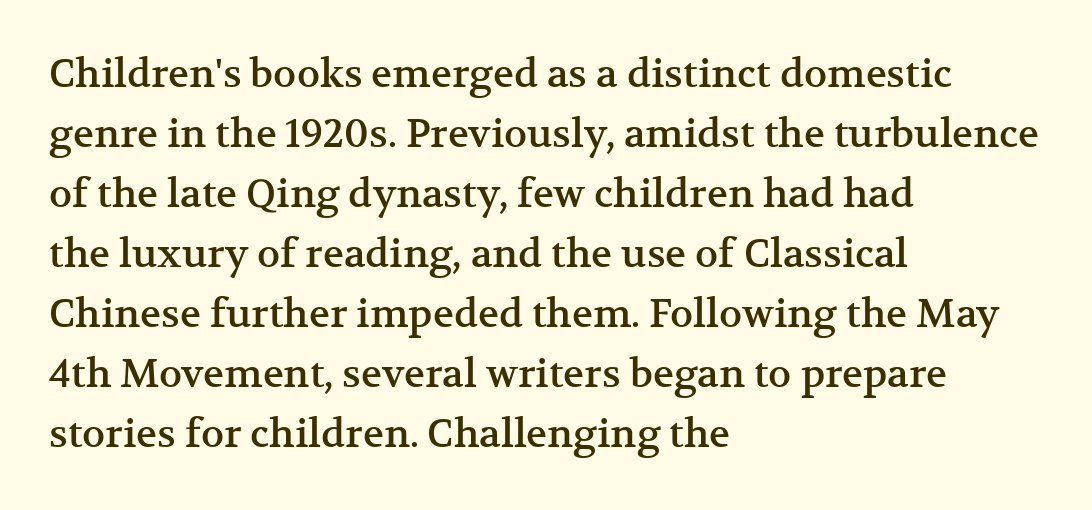
Q: Is the text italic (slanted)? A: No, it is upright.
Q: Is the typeface a serif or a sans-serif typeface? A: Serif.
Q: Is the text underlined? A: No.
Q: How is the paragraph aligned? A: Left-aligned.
Q: Is the spacing between letters normal or unusually wide? A: Normal.
Q: Is the spacing between lines tight, normal or loose? A: Normal.
Q: Width (condensed, normal, or wide)? A: Normal.
Q: Stroke contrast? A: Medium.
Q: x-height? A: Medium.
Q: Monospaced? A: No.
